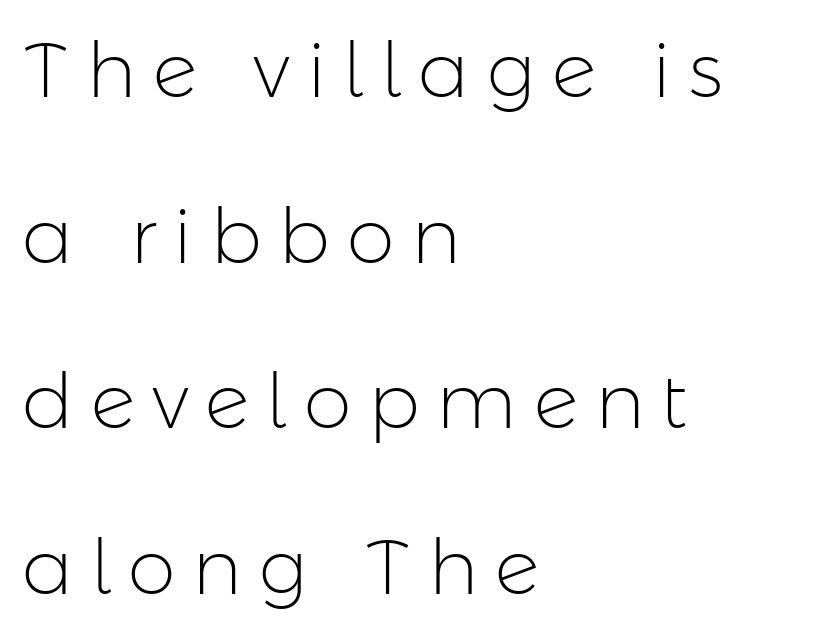
Q: Is the text bold? A: No.
Q: Is the text italic (slanted)? A: No, it is upright.
Q: Is the typeface a serif or a sans-serif typeface? A: Sans-serif.
Q: Is the text underlined? A: No.
Q: How is the paragraph aligned? A: Left-aligned.
Q: Is the spacing between letters normal or unusually wide? A: Unusually wide.
Q: Is the spacing between lines tight, normal or loose? A: Loose.
Q: Width (condensed, normal, or wide)? A: Normal.
Q: Stroke contrast? A: Low.
Q: x-height? A: Medium.
Q: Monospaced? A: No.
